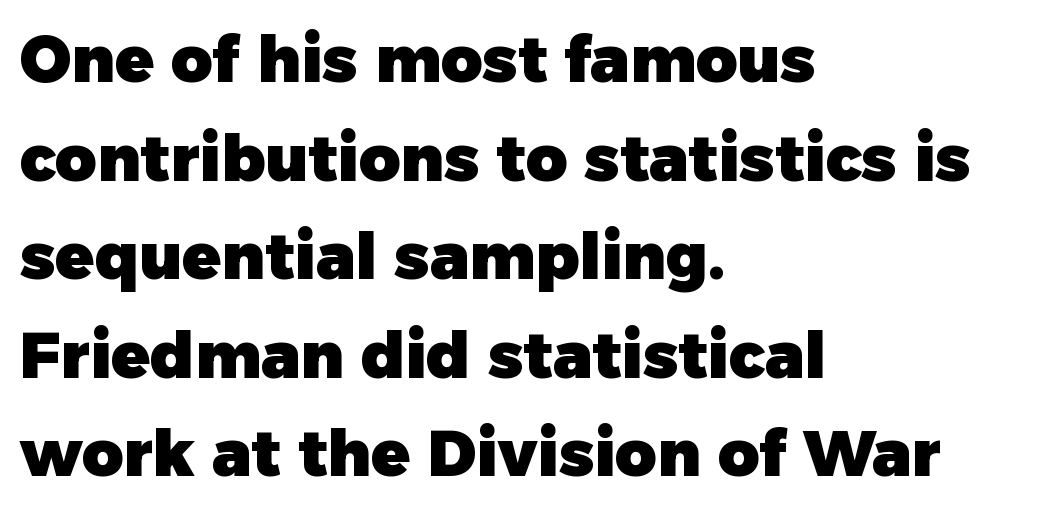
Q: Is the text bold? A: Yes.
Q: Is the text italic (slanted)? A: No, it is upright.
Q: Is the typeface a serif or a sans-serif typeface? A: Sans-serif.
Q: Is the text underlined? A: No.
Q: How is the paragraph aligned? A: Left-aligned.
Q: Is the spacing between letters normal or unusually wide? A: Normal.
Q: Is the spacing between lines tight, normal or loose? A: Normal.
Q: Width (condensed, normal, or wide)? A: Normal.
Q: Stroke contrast? A: Low.
Q: x-height? A: Medium.
Q: Monospaced? A: No.
